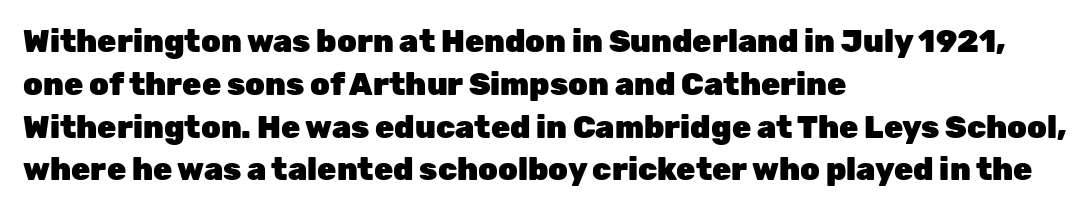
{"serif": "no", "italic": "no", "bold": "yes", "weight": "heavy", "width": "normal", "stroke_contrast": "low", "x_height": "medium", "monospaced": "no", "underline": "no", "align": "left", "line_spacing": "normal", "line_spacing_ratio": 1.38, "letter_spacing": "normal", "letter_spacing_em": 0.0, "glyph_px": 31}
